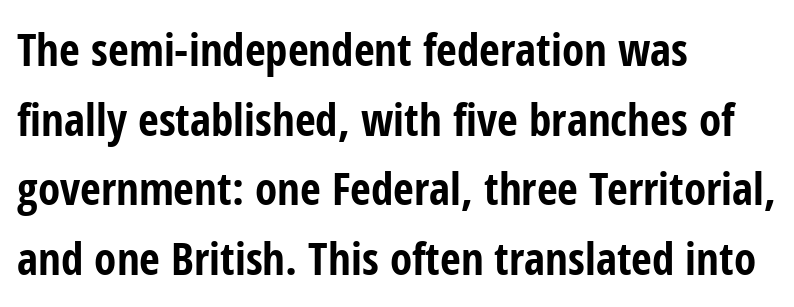
Posture: upright roman. Type without underlining. How heavy is the stroke? Heavy — this is a bold. Nothing unusual about the tracking: characters are spaced as the font intends. Which margin do the lines hug? The left one — the right edge is uneven.
